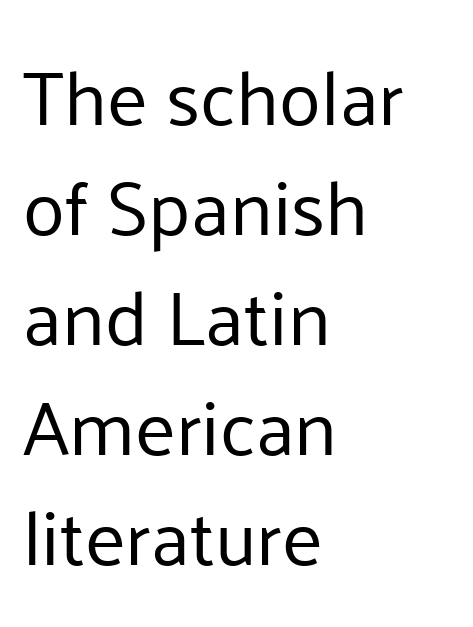
Plain, unruled lines of type. Caption: face not bold, strokes unweighted. It's the straight-up-and-down kind of type. Does the copy run flush right? No — it runs flush left. Proportional: the letters do not fall into vertical columns.
